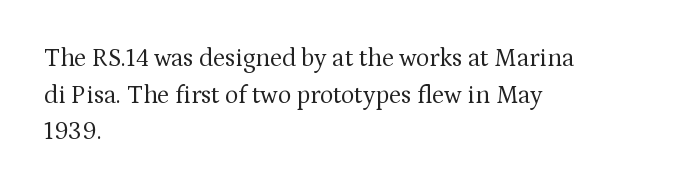
Q: Is the text bold? A: No.
Q: Is the text italic (slanted)? A: No, it is upright.
Q: Is the text underlined? A: No.
Q: How is the paragraph aligned? A: Left-aligned.
Q: Is the spacing between letters normal or unusually wide? A: Normal.
Q: Is the spacing between lines tight, normal or loose? A: Normal.
